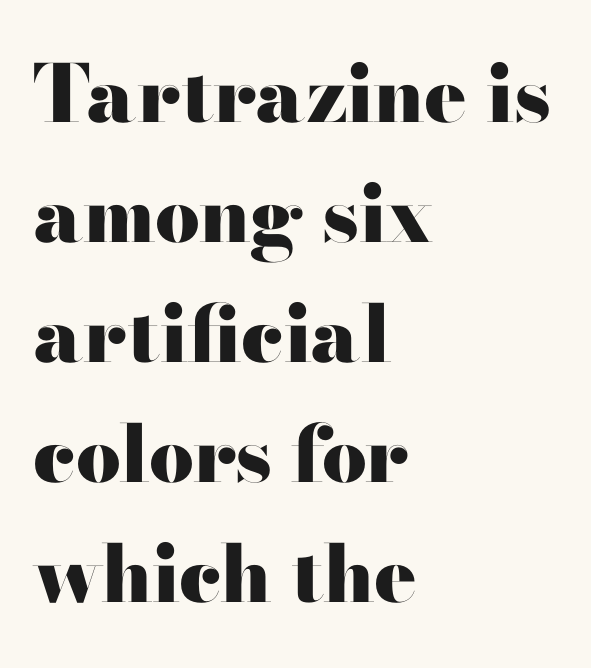
{"serif": "yes", "italic": "no", "bold": "yes", "weight": "heavy", "width": "wide", "stroke_contrast": "high", "x_height": "small", "monospaced": "no", "underline": "no", "align": "left", "line_spacing": "normal", "line_spacing_ratio": 1.52, "letter_spacing": "normal", "letter_spacing_em": 0.0, "glyph_px": 79}
